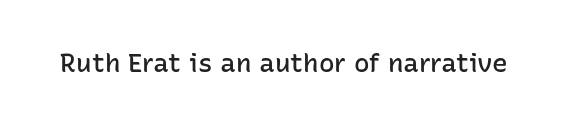
The image shows 26 px text type, upright; set normal letter spacing, not underlined.
